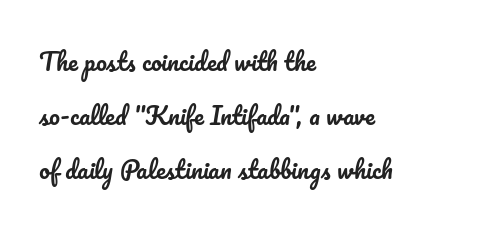
The image shows 24 px text type; set left-aligned, loose line spacing (2.24x), normal letter spacing, not underlined.
